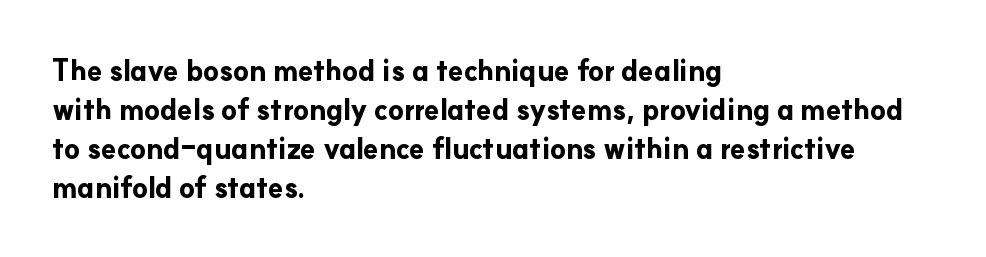
{"serif": "no", "italic": "no", "bold": "yes", "weight": "bold", "width": "normal", "stroke_contrast": "low", "x_height": "small", "monospaced": "no", "underline": "no", "align": "left", "line_spacing": "normal", "line_spacing_ratio": 1.39, "letter_spacing": "normal", "letter_spacing_em": 0.0, "glyph_px": 28}
